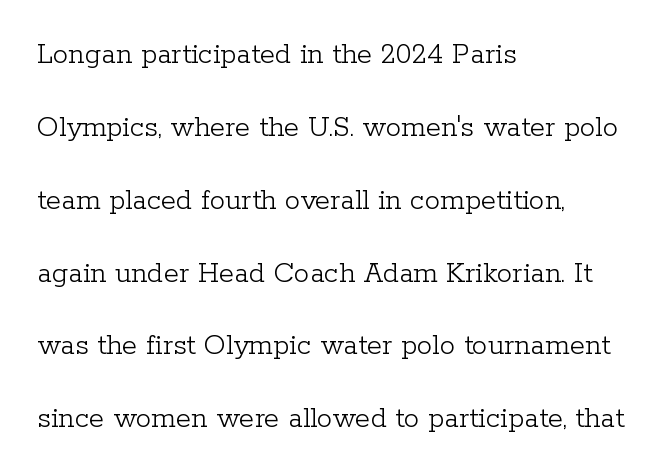
Q: Is the text bold? A: No.
Q: Is the text italic (slanted)? A: No, it is upright.
Q: Is the typeface a serif or a sans-serif typeface? A: Serif.
Q: Is the text underlined? A: No.
Q: How is the paragraph aligned? A: Left-aligned.
Q: Is the spacing between letters normal or unusually wide? A: Normal.
Q: Is the spacing between lines tight, normal or loose? A: Loose.
Q: Width (condensed, normal, or wide)? A: Normal.
Q: Stroke contrast? A: Low.
Q: x-height? A: Medium.
Q: Monospaced? A: No.
